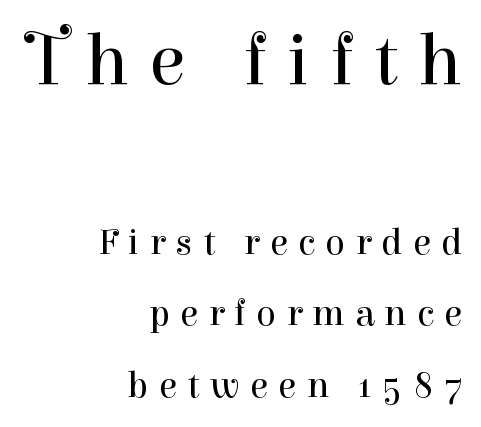
Q: Is the text bold? A: No.
Q: Is the text italic (slanted)? A: No, it is upright.
Q: Is the typeface a serif or a sans-serif typeface? A: Serif.
Q: Is the text underlined? A: No.
Q: How is the paragraph aligned? A: Right-aligned.
Q: Is the spacing between letters normal or unusually wide? A: Unusually wide.
Q: Is the spacing between lines tight, normal or loose? A: Loose.
Q: Which block of text is set in a larger size, the first (top) or the second (bottom)? A: The first (top) one.
Q: Width (condensed, normal, or wide)? A: Normal.
Q: Stroke contrast? A: High.
Q: x-height? A: Medium.
Q: Monospaced? A: No.
